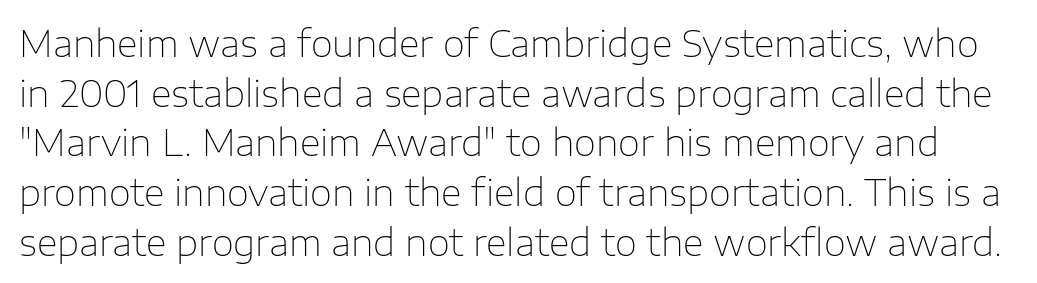
{"serif": "no", "italic": "no", "bold": "no", "weight": "thin", "width": "normal", "stroke_contrast": "low", "x_height": "medium", "monospaced": "no", "underline": "no", "line_spacing": "normal", "line_spacing_ratio": 1.38, "letter_spacing": "normal", "letter_spacing_em": 0.0, "glyph_px": 36}
